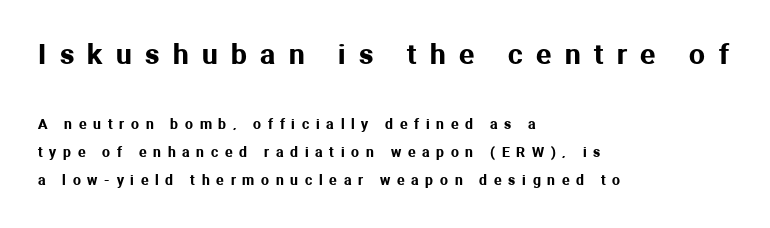
A typesetter would call this leading open, well beyond the default. Reading top to bottom, the characters get smaller at the block break. In CSS terms this would be text-align: left. Each letter's strokes conclude bluntly, with no projecting serifs. You could not count columns in this text — the font is proportionally spaced. Glance below the letters and you will spot only blank space.
